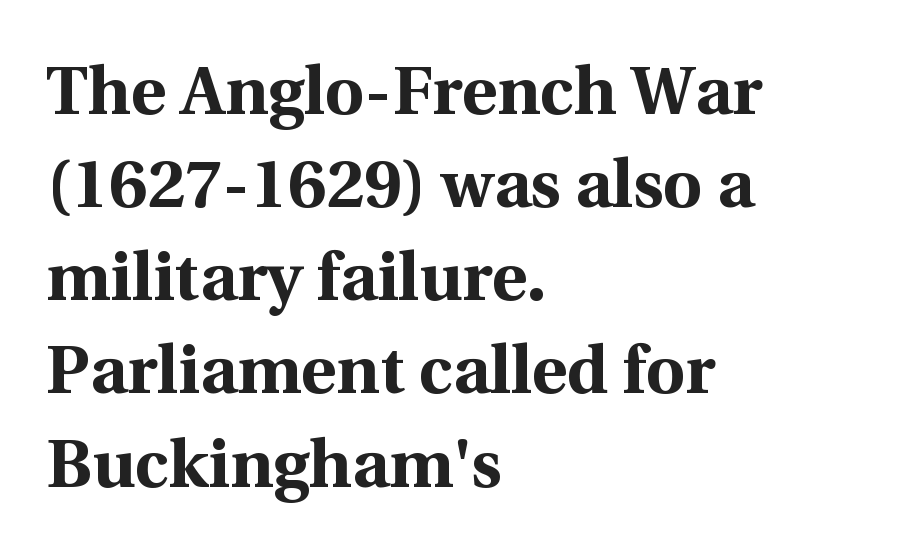
{"serif": "yes", "italic": "no", "bold": "yes", "weight": "bold", "width": "normal", "x_height": "medium", "monospaced": "no", "underline": "no", "align": "left", "line_spacing": "normal", "line_spacing_ratio": 1.37, "letter_spacing": "normal", "letter_spacing_em": 0.0, "glyph_px": 68}
